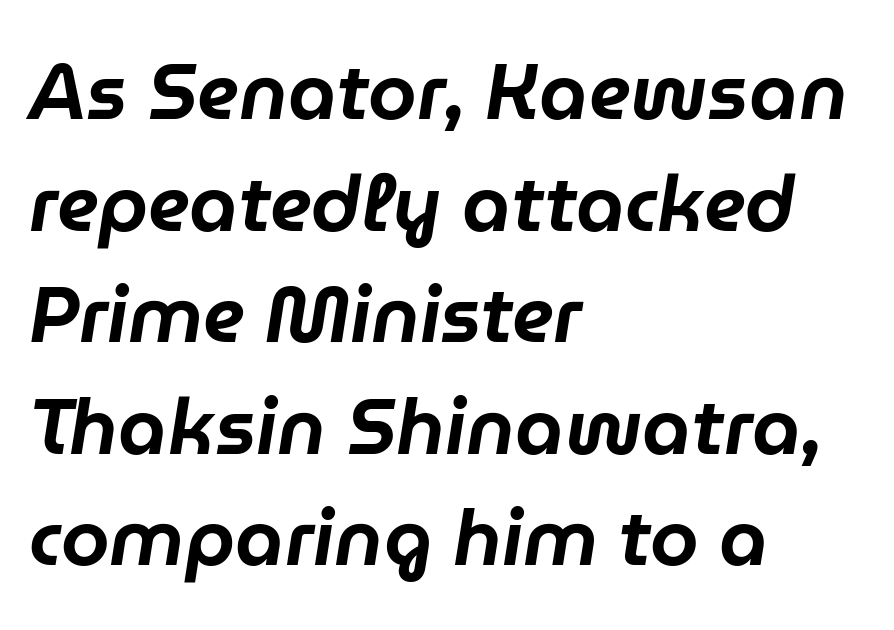
{"italic": "yes", "lean": "right", "slant_degrees": 9, "width": "normal", "stroke_contrast": "low", "x_height": "medium", "monospaced": "no", "underline": "no", "align": "left", "line_spacing": "normal", "line_spacing_ratio": 1.43, "letter_spacing": "normal", "letter_spacing_em": 0.0, "glyph_px": 78}
